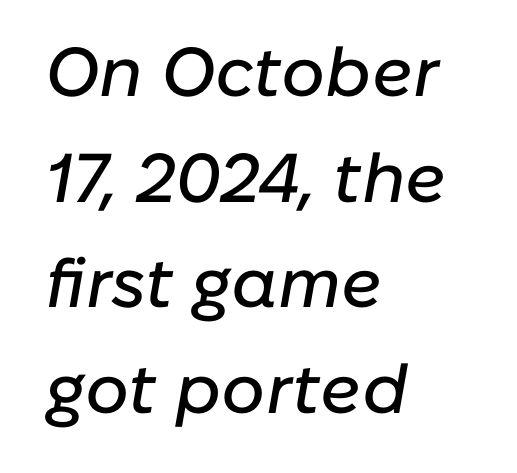
This sample keeps an unexceptional amount of space between lines. Character widths vary here, with narrow letters taking less room than wide ones. Letter spacing: default. Leftover space on each line is placed entirely after the last word. An italicized treatment has been applied to the whole sample. Plain, unruled lines of type.
